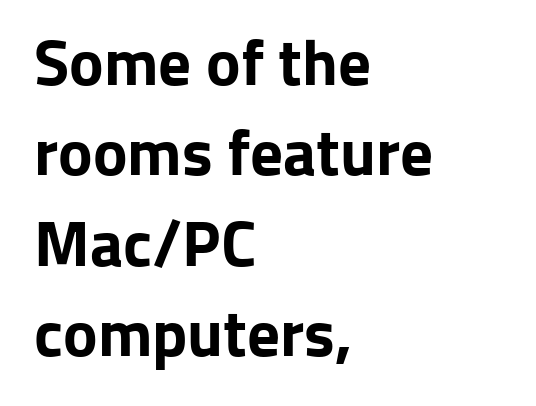
Typesetter's note: full bold, strokes at maximum text heaviness. The typeface chosen for these lines omits serifs. Descender tails drop into unmarked territory. Characters follow at the spacing the type designer built in.
